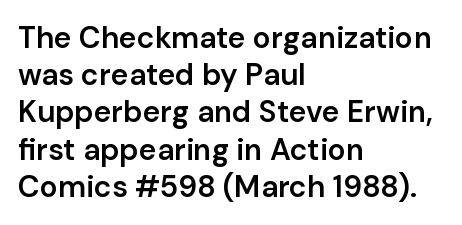
{"serif": "no", "italic": "no", "bold": "semi", "weight": "semibold", "width": "normal", "stroke_contrast": "low", "x_height": "medium", "monospaced": "no", "underline": "no", "align": "left", "line_spacing_ratio": 1.24, "letter_spacing": "normal", "letter_spacing_em": 0.0, "glyph_px": 30}
